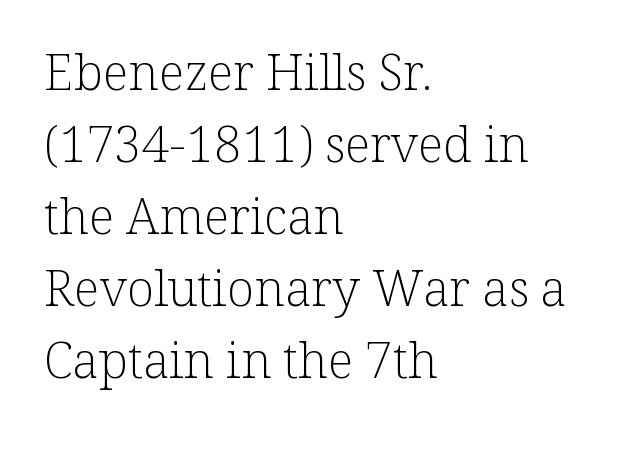
Unbolded letterforms with no extra heft. The vertical gap from one line to the next is medium. The paragraph has a hard left edge and a soft right edge. Do the characters align in a grid? No, the font is proportional.
